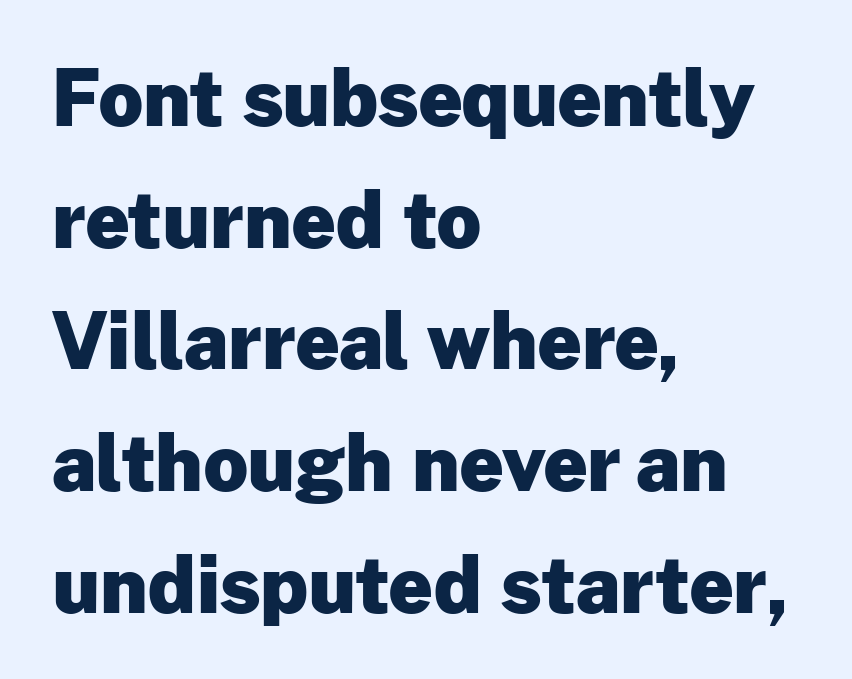
{"serif": "no", "italic": "no", "bold": "yes", "weight": "heavy", "width": "normal", "stroke_contrast": "low", "x_height": "medium", "monospaced": "no", "underline": "no", "align": "left", "line_spacing": "normal", "line_spacing_ratio": 1.58, "letter_spacing": "normal", "letter_spacing_em": 0.0, "glyph_px": 77}
